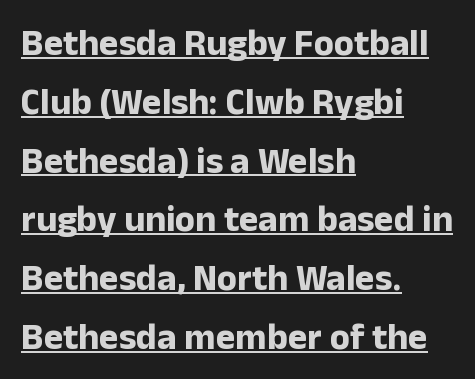
Q: Is the text bold? A: Yes.
Q: Is the text italic (slanted)? A: No, it is upright.
Q: Is the typeface a serif or a sans-serif typeface? A: Sans-serif.
Q: Is the text underlined? A: Yes.
Q: How is the paragraph aligned? A: Left-aligned.
Q: Is the spacing between letters normal or unusually wide? A: Normal.
Q: Is the spacing between lines tight, normal or loose? A: Normal.
Q: Width (condensed, normal, or wide)? A: Normal.
Q: Stroke contrast? A: Low.
Q: x-height? A: Medium.
Q: Monospaced? A: No.
